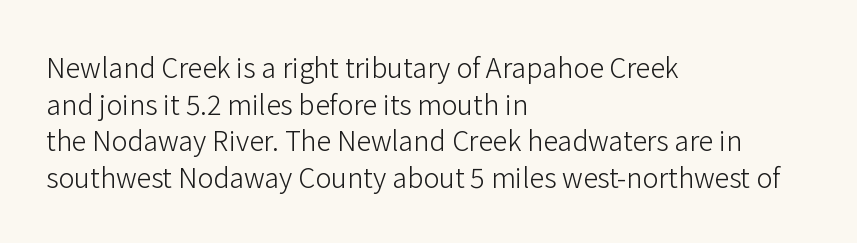
Q: Is the text bold? A: No.
Q: Is the text italic (slanted)? A: No, it is upright.
Q: Is the text underlined? A: No.
Q: How is the paragraph aligned? A: Left-aligned.
Q: Is the spacing between letters normal or unusually wide? A: Normal.
Q: Is the spacing between lines tight, normal or loose? A: Normal.
